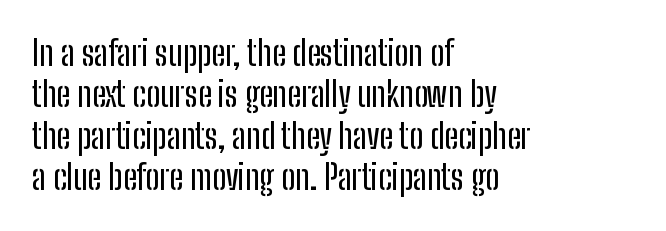
Q: Is the text italic (slanted)? A: No, it is upright.
Q: Is the typeface a serif or a sans-serif typeface? A: Sans-serif.
Q: Is the text underlined? A: No.
Q: How is the paragraph aligned? A: Left-aligned.
Q: Is the spacing between letters normal or unusually wide? A: Normal.
Q: Width (condensed, normal, or wide)? A: Condensed.
Q: Stroke contrast? A: Low.
Q: x-height? A: Medium.
Q: Monospaced? A: No.
